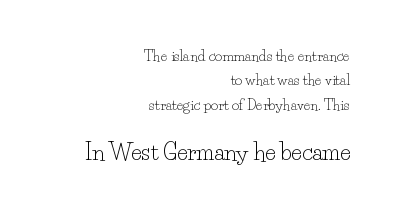
The image shows 22 px text type, upright; set right-aligned, line spacing 1.75x, normal letter spacing, not underlined; the second (bottom) block is 1.57x larger.
